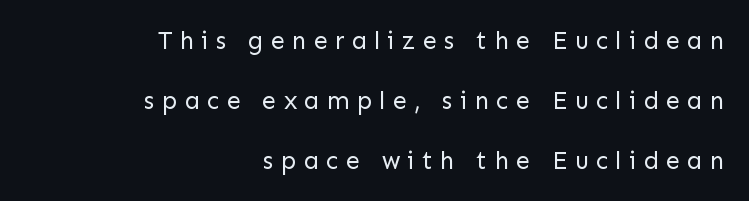
The image shows 25 px text type, upright; set right-aligned, loose line spacing (2.4x), unusually wide letter spacing (+0.29 em), not underlined.
